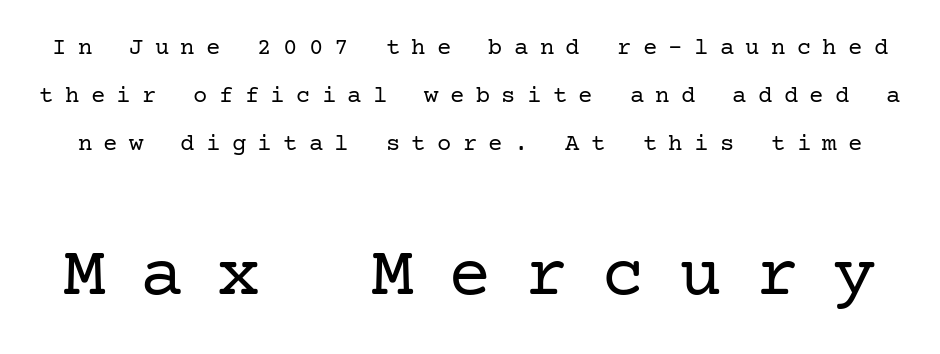
The image shows 72 px regular-weight serif type, upright; set loose line spacing (2.0x), unusually wide letter spacing (+0.47 em), not underlined; the second (bottom) block is 3.0x larger; low stroke contrast and a medium x-height.
